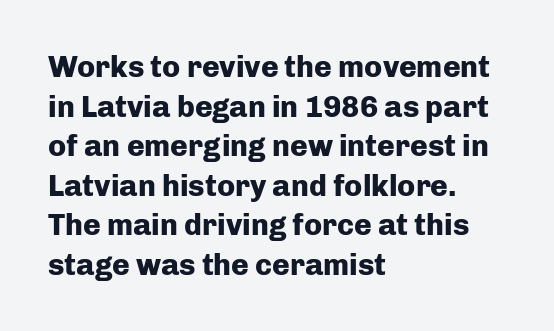
{"serif": "no", "italic": "no", "bold": "yes", "weight": "heavy", "width": "normal", "stroke_contrast": "low", "x_height": "medium", "monospaced": "no", "underline": "no", "align": "left", "line_spacing": "normal", "line_spacing_ratio": 1.32, "letter_spacing": "normal", "letter_spacing_em": 0.0, "glyph_px": 30}
